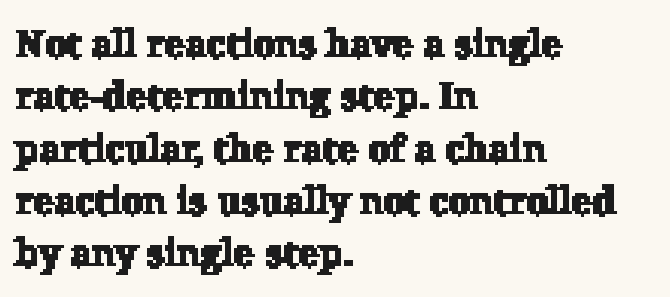
Q: Is the typeface a serif or a sans-serif typeface? A: Serif.
Q: Is the text underlined? A: No.
Q: How is the paragraph aligned? A: Left-aligned.
Q: Is the spacing between letters normal or unusually wide? A: Normal.
Q: Is the spacing between lines tight, normal or loose? A: Normal.
Q: Width (condensed, normal, or wide)? A: Normal.
Q: Stroke contrast? A: Low.
Q: x-height? A: Medium.
Q: Monospaced? A: No.
